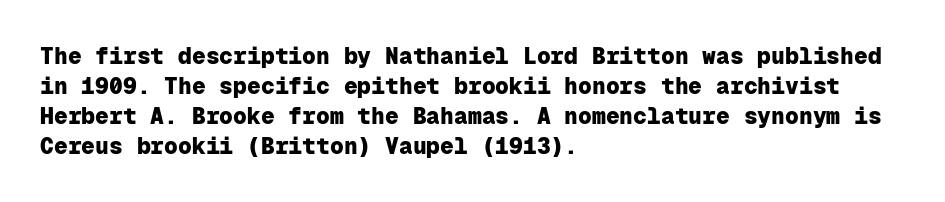
Q: Is the text bold? A: Yes.
Q: Is the text italic (slanted)? A: No, it is upright.
Q: Is the text underlined? A: No.
Q: How is the paragraph aligned? A: Left-aligned.
Q: Is the spacing between letters normal or unusually wide? A: Normal.
Q: Is the spacing between lines tight, normal or loose? A: Normal.
